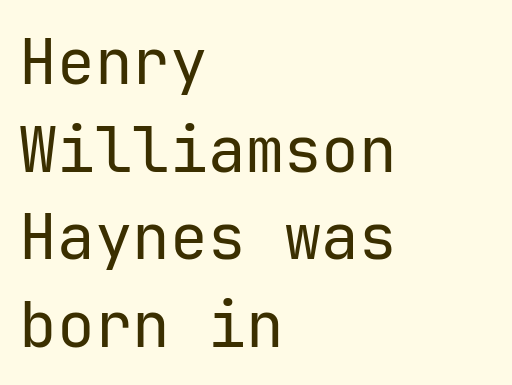
You can tell it's not italic because the verticals are truly vertical. Evenly set lines give the paragraph a standard silhouette. Fixed-width glyphs throughout — classic coding-font behaviour. Students, note that the glyphs here touch the page at normal intervals. Each stroke keeps to a modest, everyday thickness or less.
